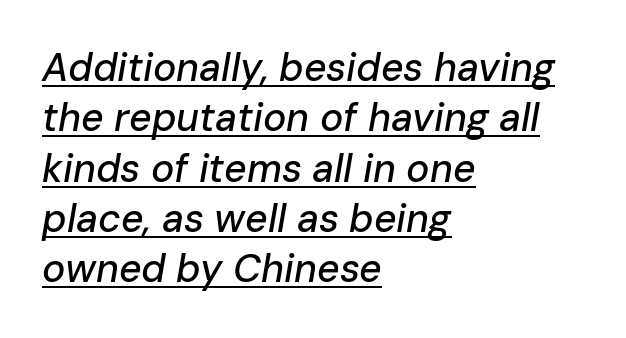
{"italic": "yes", "lean": "right", "slant_degrees": 10, "width": "normal", "stroke_contrast": "low", "x_height": "medium", "monospaced": "no", "underline": "yes", "align": "left", "line_spacing": "normal", "line_spacing_ratio": 1.29, "letter_spacing": "normal", "letter_spacing_em": 0.0, "glyph_px": 39}
